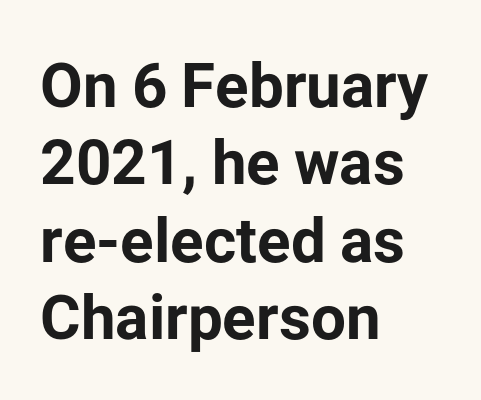
{"serif": "no", "italic": "no", "bold": "yes", "weight": "bold", "width": "normal", "stroke_contrast": "low", "x_height": "medium", "monospaced": "no", "underline": "no", "align": "left", "line_spacing": "normal", "line_spacing_ratio": 1.25, "letter_spacing": "normal", "letter_spacing_em": 0.0, "glyph_px": 62}
